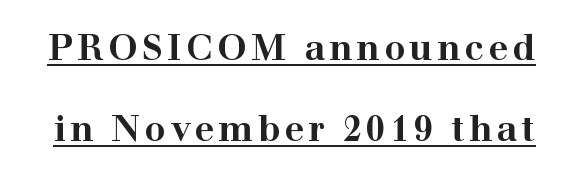
{"serif": "yes", "italic": "no", "bold": "yes", "weight": "bold", "width": "wide", "stroke_contrast": "high", "x_height": "medium", "monospaced": "no", "underline": "yes", "line_spacing": "loose", "line_spacing_ratio": 2.32, "glyph_px": 35}
